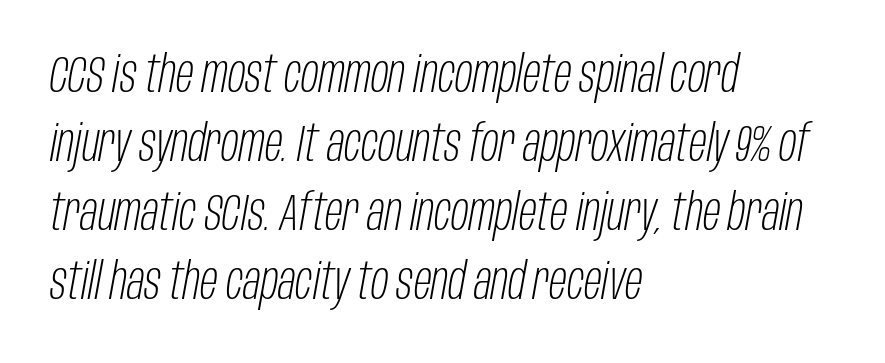
The image shows 52 px light, condensed type, italic (leaning right); set left-aligned, normal line spacing (1.33x), normal letter spacing, not underlined; low stroke contrast and a large x-height.
